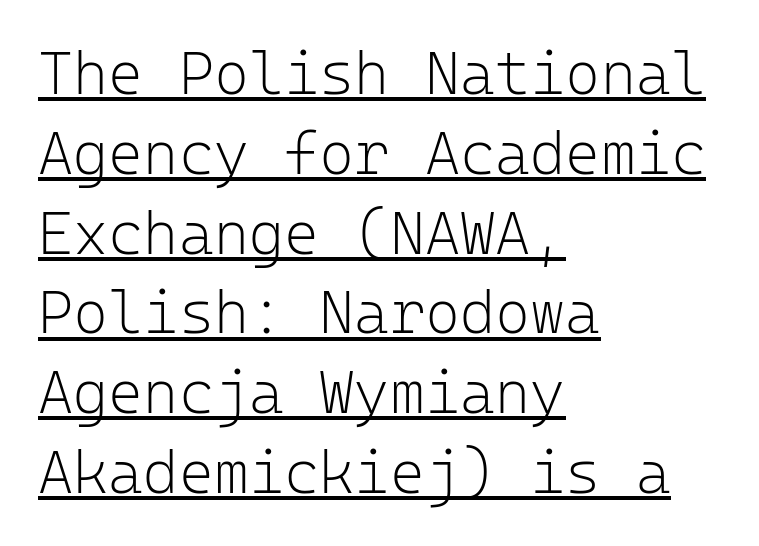
Alignment: flush left. Stroke terminals: plain, sans-serif. A light-to-regular cut is what we see here. Every stem runs plumb, perpendicular to the baseline. Does a line run under the words? Yes, clearly. These lines are rendered in a fixed-pitch font.
